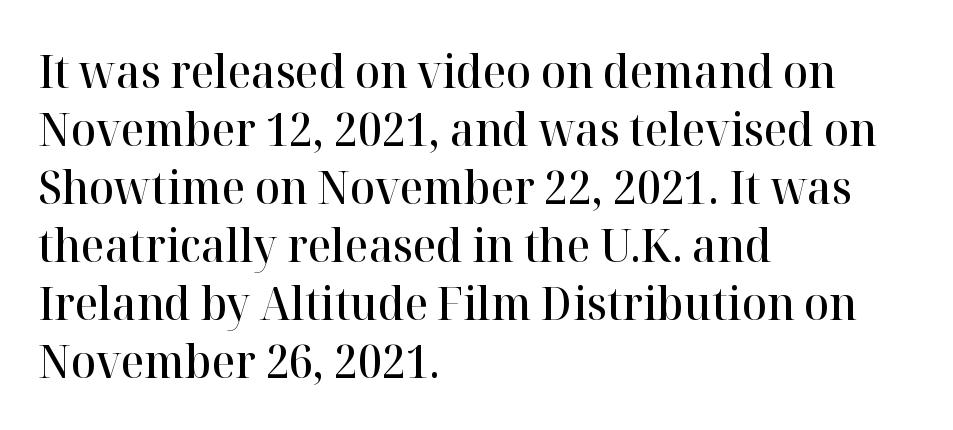
{"serif": "yes", "italic": "no", "bold": "semi", "weight": "semibold", "width": "normal", "stroke_contrast": "high", "x_height": "medium", "monospaced": "no", "underline": "no", "align": "left", "line_spacing": "normal", "line_spacing_ratio": 1.26, "letter_spacing": "normal", "letter_spacing_em": 0.0, "glyph_px": 46}
